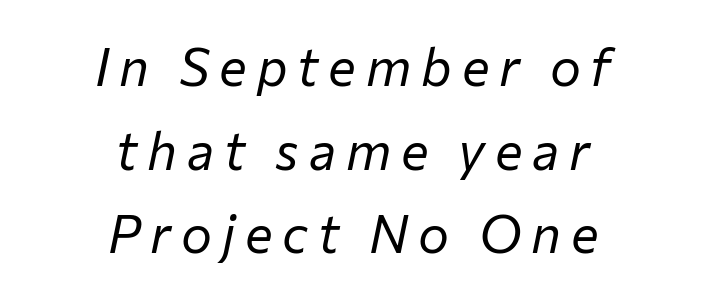
Q: Is the text bold? A: No.
Q: Is the text italic (slanted)? A: Yes, it leans right by about 12 degrees.
Q: Is the text underlined? A: No.
Q: How is the paragraph aligned? A: Centered.
Q: Is the spacing between lines tight, normal or loose? A: Normal.
Q: Width (condensed, normal, or wide)? A: Normal.
Q: Stroke contrast? A: Low.
Q: x-height? A: Medium.
Q: Monospaced? A: No.
